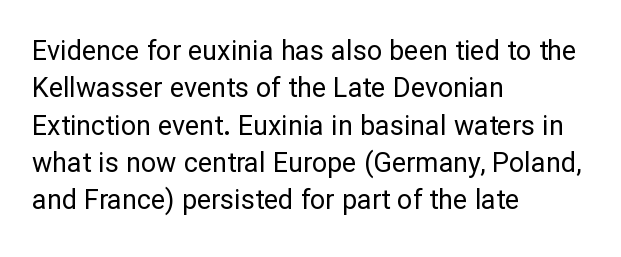
{"italic": "no", "bold": "no", "underline": "no", "align": "left", "line_spacing": "normal", "line_spacing_ratio": 1.38, "letter_spacing": "normal", "letter_spacing_em": 0.0, "glyph_px": 27}
